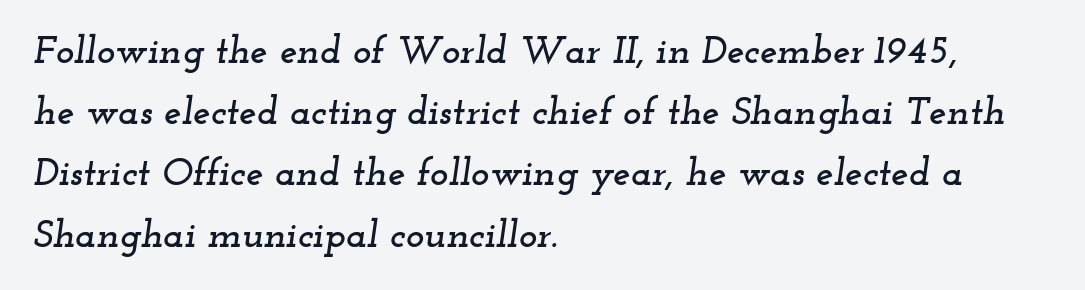
Q: Is the text italic (slanted)? A: Yes, it leans right by about 12 degrees.
Q: Is the typeface a serif or a sans-serif typeface? A: Serif.
Q: Is the text underlined? A: No.
Q: How is the paragraph aligned? A: Left-aligned.
Q: Is the spacing between letters normal or unusually wide? A: Normal.
Q: Is the spacing between lines tight, normal or loose? A: Normal.
Q: Width (condensed, normal, or wide)? A: Wide.
Q: Stroke contrast? A: Low.
Q: x-height? A: Small.
Q: Monospaced? A: No.
